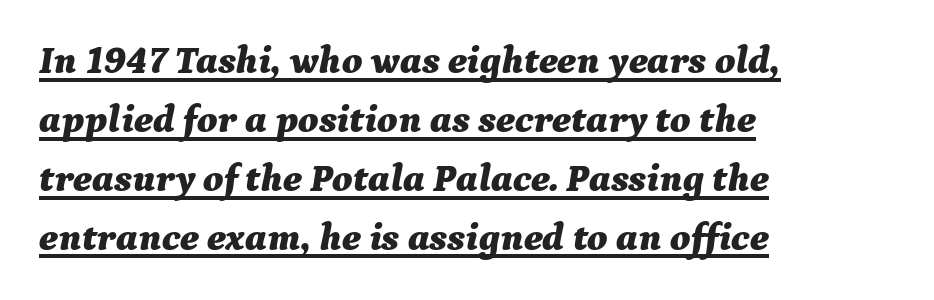
The image shows 39 px bold type, italic (leaning right); set left-aligned, normal line spacing (1.51x), normal letter spacing, underlined; medium stroke contrast and a medium x-height.
